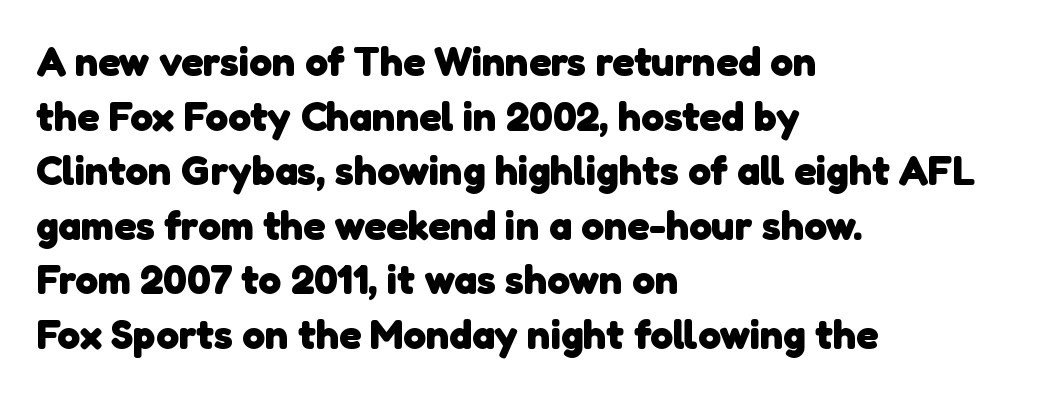
These lines keep a tight, regular rhythm from letter to letter. Each letter's strokes conclude bluntly, with no projecting serifs. The rendering uses a bold face; every stroke is thick and dark. How would I describe the line gaps? Plain and ordinary. If you drew a ruler down the left edge, every line would touch it. Varying glyph widths throughout — classic text-font behaviour.
